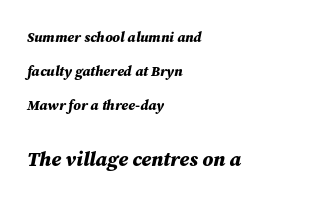
Short and long lines alike share a common starting point at left. Each row of text sits above clean, open space. Inter-character spacing is left at the font's built-in metrics. Type size steps up from the first block to the second.
